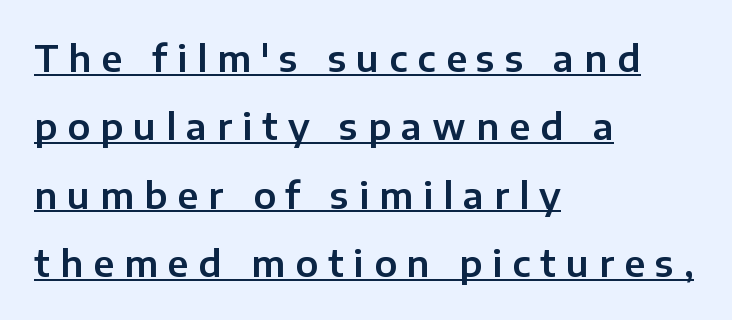
The image shows 36 px sans-serif type, upright; set left-aligned, loose line spacing (1.9x), unusually wide letter spacing (+0.28 em), underlined; low stroke contrast and a medium x-height.
